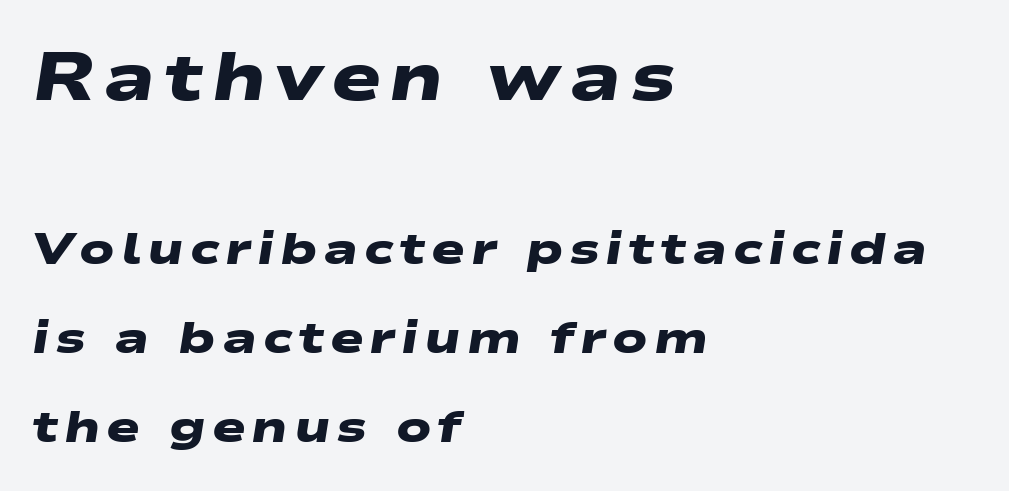
The lines are spread far apart with generous leading. Nope, no serifs anywhere on these letters. Every letter is thick-stroked: bold, no question. The compositor pushed each line to the left boundary. The words here are not underlined.
